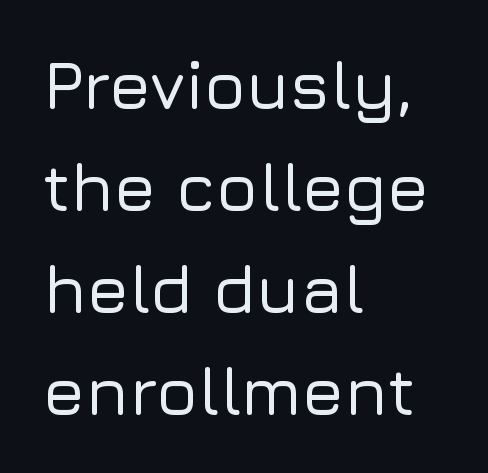
Regarding serifs, this sample does without them. A typesetter would call this leading conventional body-copy spacing. Typeset ragged right — the left edge is the straight one. Rule under the text: the space is simply empty.
